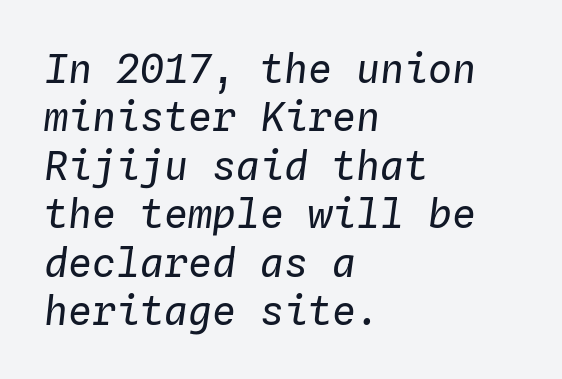
Unmarked baselines from the first word to the last. Quick note: italic. Horizontally, the lines are justified to the leading edge only. The passage shown is typed in a monospace face where columns stay perfectly aligned. Heaviness? Minimal to ordinary, like unemphasized prose. Caption: standard tracking, unaltered.
